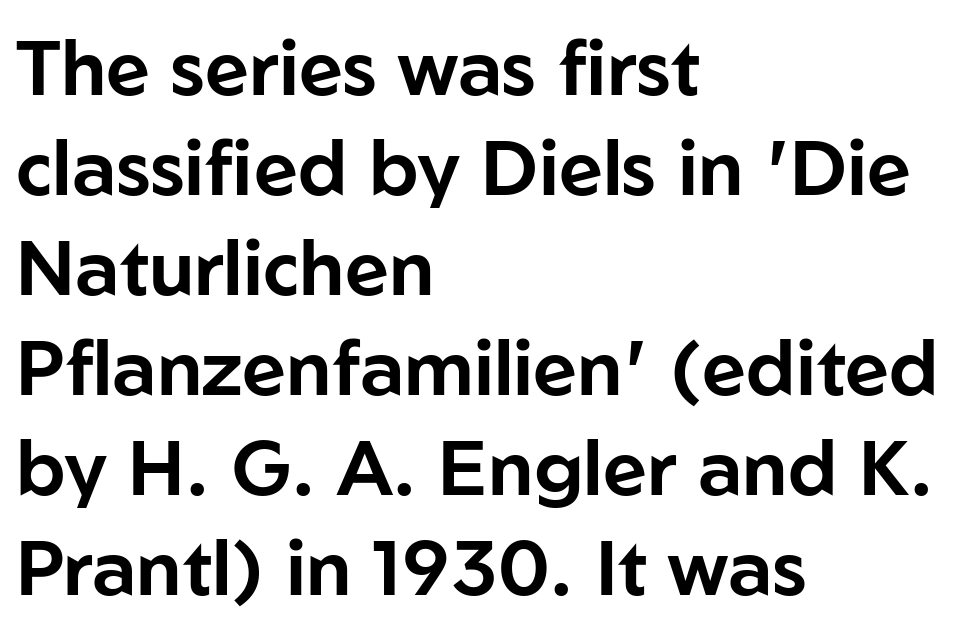
{"serif": "no", "italic": "no", "width": "normal", "stroke_contrast": "low", "x_height": "medium", "monospaced": "no", "underline": "no", "align": "left", "line_spacing": "normal", "line_spacing_ratio": 1.3, "letter_spacing": "normal", "letter_spacing_em": 0.0, "glyph_px": 77}
